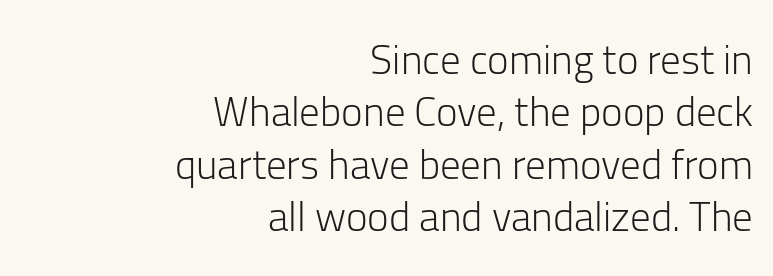
Is the block centered? No — it sits flush against the right margin. Unbolded letterforms with no extra heft. No feet cap the strokes, marking this as sans-serif type. Looks like regular typesetting: each glyph gets only the width it needs. Glance below the letters and you will spot only blank space.
